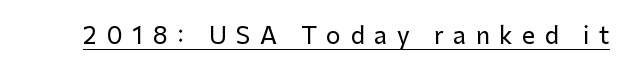
The image shows 23 px text type, upright; set unusually wide letter spacing (+0.42 em), underlined.
